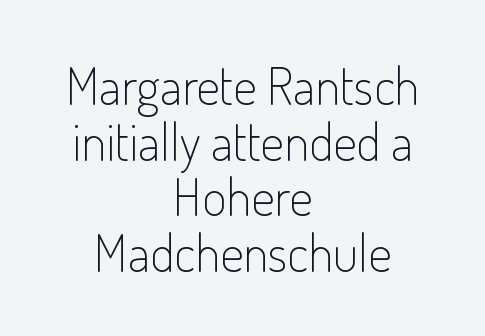
Whoever set this chose condensed vertical rhythm over breathing room. Where is the straight margin? There isn't one; the lines are centered. Nobody touched the tracking dial on this one. Any mark beneath the type? The region is blank. Bold? No — there's no thickening of the strokes. The face used here is a sans, in the tradition of grotesques and geometrics.
